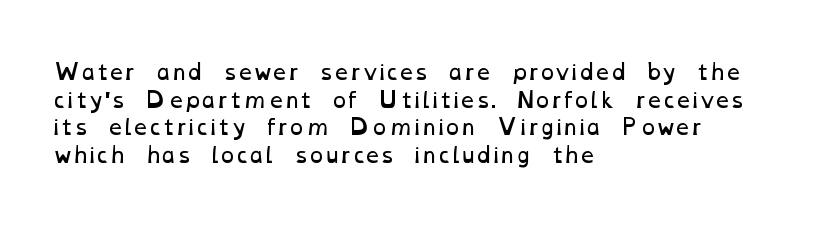
The image shows 21 px text type; set left-aligned, normal line spacing (1.31x), normal letter spacing, not underlined.
